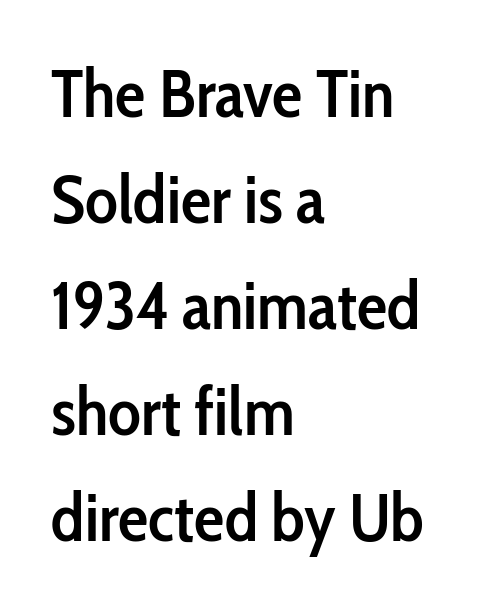
The space between consecutive lines is moderate. This is moderately heavy type, rendered in semibold. A typesetter would call this zero additional tracking. The rag falls on the right side of this text block.
